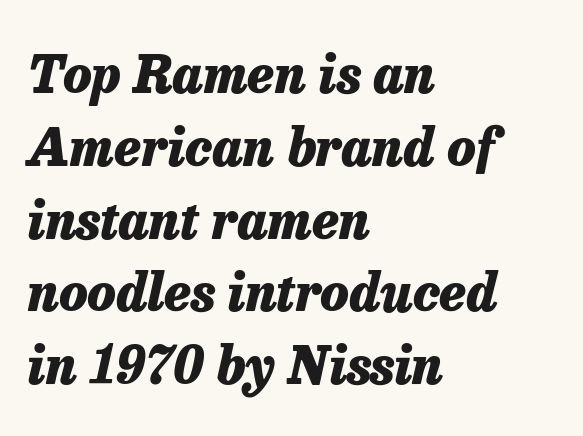
Q: Is the text bold? A: Yes.
Q: Is the text italic (slanted)? A: Yes, it leans right by about 13 degrees.
Q: Is the text underlined? A: No.
Q: How is the paragraph aligned? A: Left-aligned.
Q: Is the spacing between letters normal or unusually wide? A: Normal.
Q: Is the spacing between lines tight, normal or loose? A: Normal.
Q: Width (condensed, normal, or wide)? A: Normal.
Q: Stroke contrast? A: Low.
Q: x-height? A: Medium.
Q: Monospaced? A: No.
